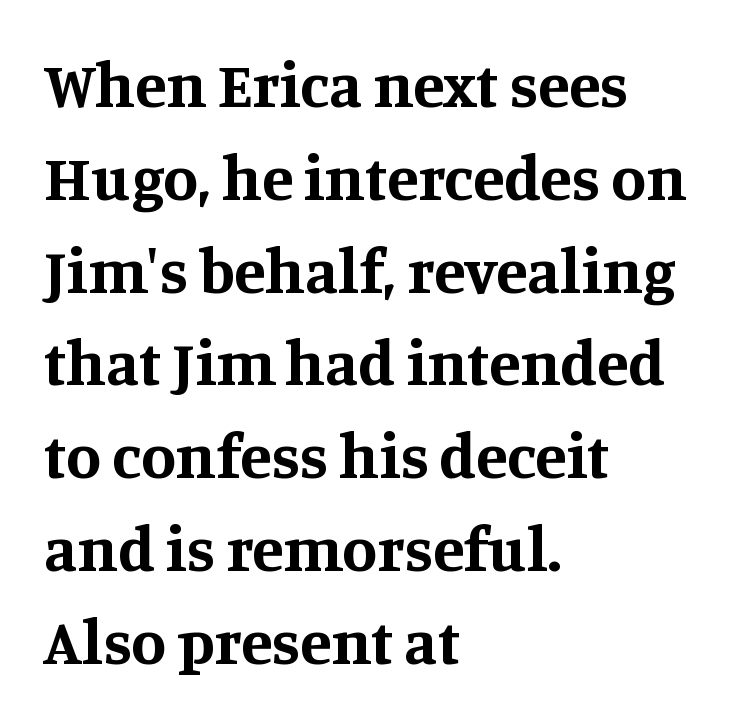
The image shows 64 px bold serif type, upright; set left-aligned, normal line spacing (1.45x), normal letter spacing, not underlined; medium stroke contrast and a large x-height.
